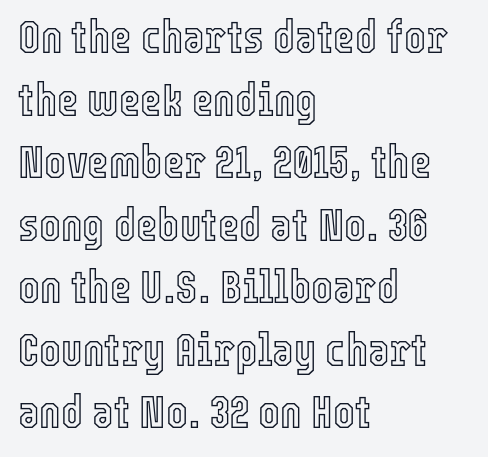
{"italic": "no", "width": "condensed", "x_height": "medium", "monospaced": "no", "underline": "no", "align": "left", "line_spacing": "normal", "line_spacing_ratio": 1.36, "letter_spacing": "normal", "letter_spacing_em": 0.0, "glyph_px": 46}
